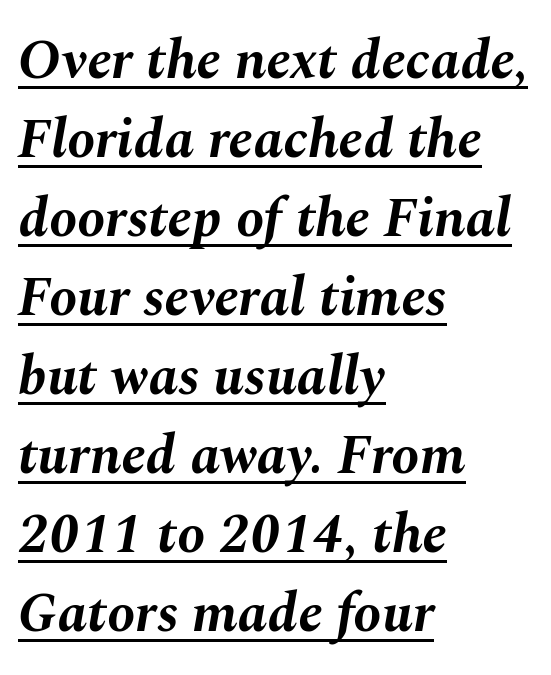
Q: Is the text bold? A: Yes.
Q: Is the text italic (slanted)? A: Yes, it leans right by about 10 degrees.
Q: Is the text underlined? A: Yes.
Q: How is the paragraph aligned? A: Left-aligned.
Q: Is the spacing between letters normal or unusually wide? A: Normal.
Q: Is the spacing between lines tight, normal or loose? A: Normal.
Q: Width (condensed, normal, or wide)? A: Normal.
Q: Stroke contrast? A: Medium.
Q: x-height? A: Medium.
Q: Monospaced? A: No.
